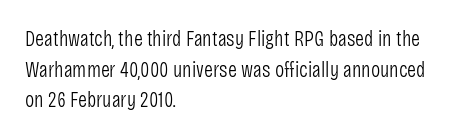
{"italic": "no", "bold": "no", "underline": "no", "align": "left", "line_spacing": "normal", "line_spacing_ratio": 1.39, "letter_spacing": "normal", "letter_spacing_em": 0.0, "glyph_px": 22}
